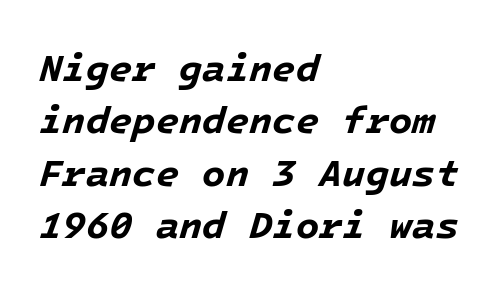
Plenty of ink on the page — the face is bold. When letters slant like this, we call the style italic. Lines of text with bare space underneath. Tracking here is standard; glyphs follow each other at the usual distance. Evenly set lines give the paragraph a standard silhouette.
